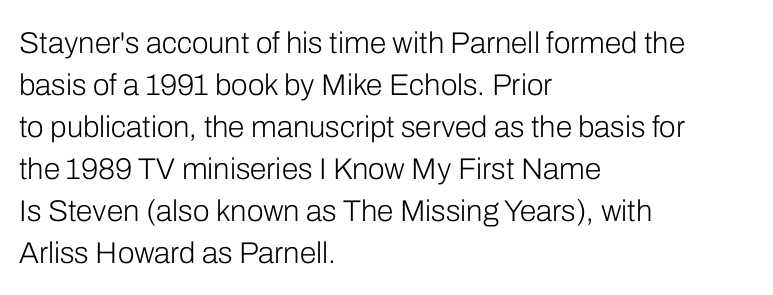
Q: Is the text bold? A: No.
Q: Is the text italic (slanted)? A: No, it is upright.
Q: Is the typeface a serif or a sans-serif typeface? A: Sans-serif.
Q: Is the text underlined? A: No.
Q: How is the paragraph aligned? A: Left-aligned.
Q: Is the spacing between letters normal or unusually wide? A: Normal.
Q: Is the spacing between lines tight, normal or loose? A: Normal.
Q: Width (condensed, normal, or wide)? A: Normal.
Q: Stroke contrast? A: Low.
Q: x-height? A: Medium.
Q: Monospaced? A: No.
